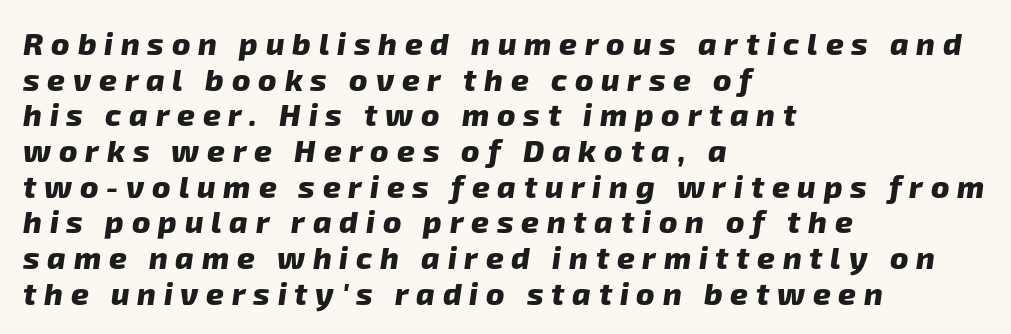
Plenty of ink on the page — the face is bold. To sum up the face: it is a sans, with no serifs. Line starts are locked; line ends wander. This sample trades vertical openness for compactness between lines.
